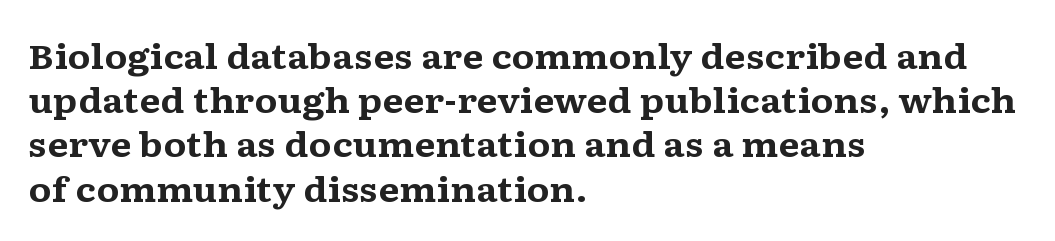
The image shows 34 px bold, wide serif type, upright; set left-aligned, normal line spacing (1.3x), normal letter spacing, not underlined; medium stroke contrast and a medium x-height.
